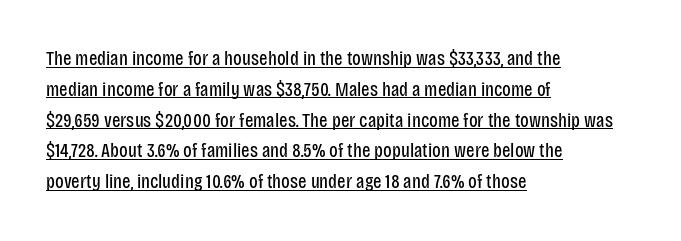
The image shows 20 px text type, upright; set left-aligned, normal line spacing (1.54x), normal letter spacing, underlined.
